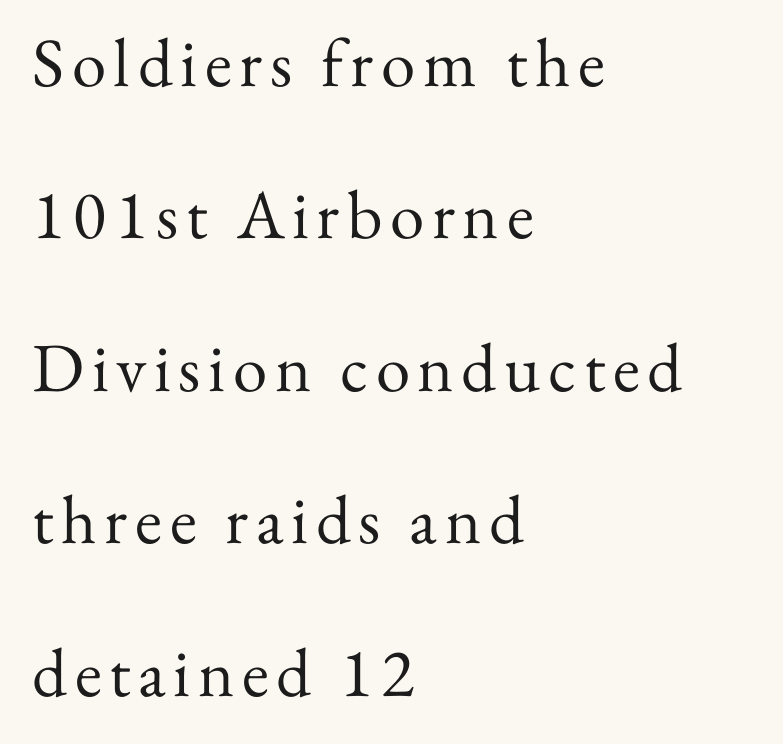
The image shows 69 px regular-weight serif type, upright; set left-aligned, loose line spacing (2.21x), not underlined; medium stroke contrast and a small x-height.
